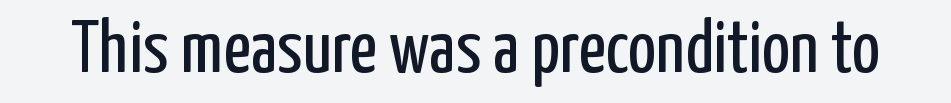
{"serif": "no", "italic": "no", "bold": "no", "weight": "regular", "width": "condensed", "stroke_contrast": "low", "x_height": "medium", "monospaced": "no", "underline": "no", "letter_spacing": "normal", "letter_spacing_em": 0.0, "glyph_px": 75}
